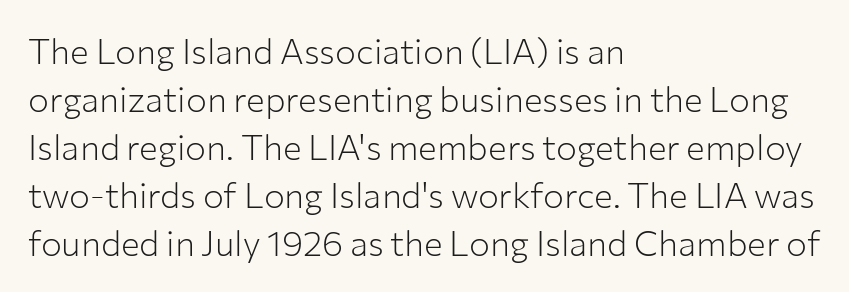
Q: Is the text bold? A: No.
Q: Is the text italic (slanted)? A: No, it is upright.
Q: Is the typeface a serif or a sans-serif typeface? A: Sans-serif.
Q: Is the text underlined? A: No.
Q: How is the paragraph aligned? A: Left-aligned.
Q: Is the spacing between letters normal or unusually wide? A: Normal.
Q: Is the spacing between lines tight, normal or loose? A: Normal.
Q: Width (condensed, normal, or wide)? A: Normal.
Q: Stroke contrast? A: Low.
Q: x-height? A: Medium.
Q: Monospaced? A: No.
